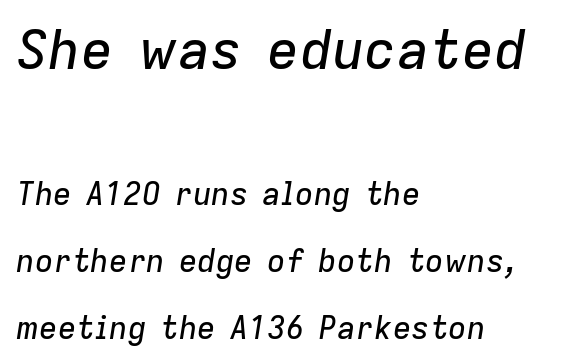
Does the bottom block carry the larger type? No, the top block does. The letters advance in unequal steps, a hallmark of proportional type. A bare baseline throughout the passage. This sample uses plain, unmodified letter spacing. When letters slant like this, we call the style italic. A classic flush-left, rag-right setting is used for this passage.
